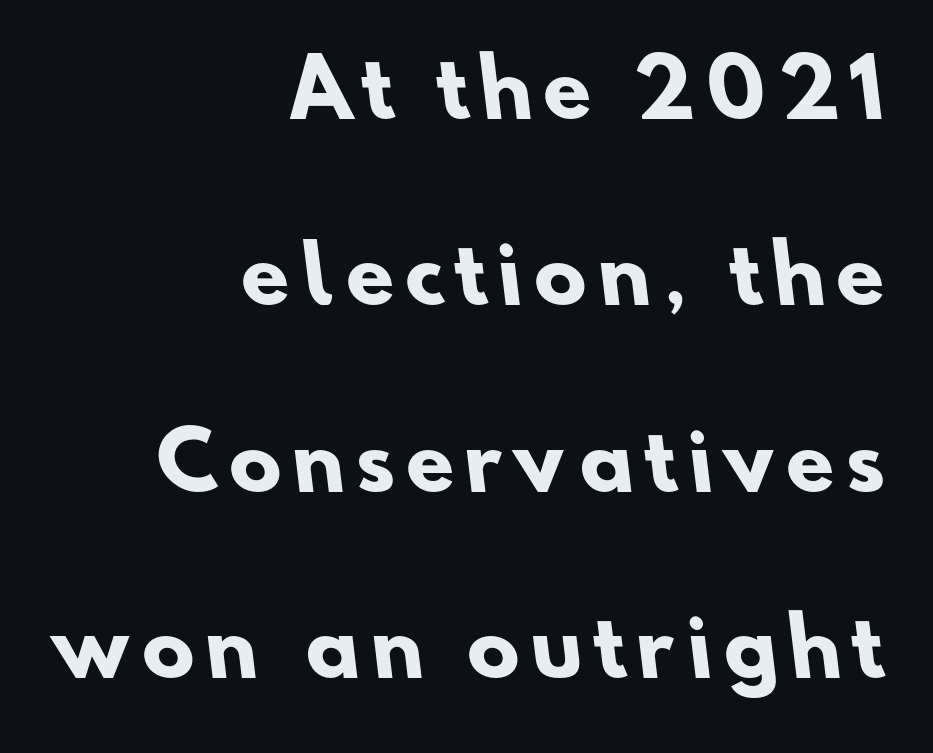
Compared with an ordinary text face, these strokes are far heavier — a full bold. The paragraph has a hard right edge and a soft left edge. The strip under each line holds only bare page. What's the leading like? Stretched, with rows far apart.
